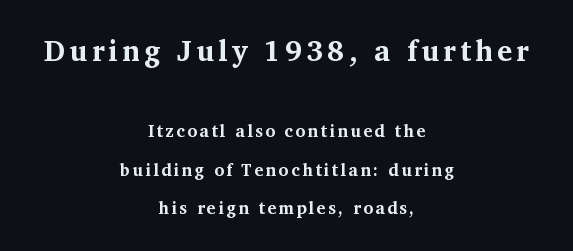
Q: Is the text bold? A: Yes.
Q: Is the text italic (slanted)? A: No, it is upright.
Q: Is the typeface a serif or a sans-serif typeface? A: Serif.
Q: Is the text underlined? A: No.
Q: How is the paragraph aligned? A: Centered.
Q: Is the spacing between lines tight, normal or loose? A: Loose.
Q: Which block of text is set in a larger size, the first (top) or the second (bottom)? A: The first (top) one.
Q: Width (condensed, normal, or wide)? A: Normal.
Q: Stroke contrast? A: Medium.
Q: x-height? A: Medium.
Q: Monospaced? A: No.
